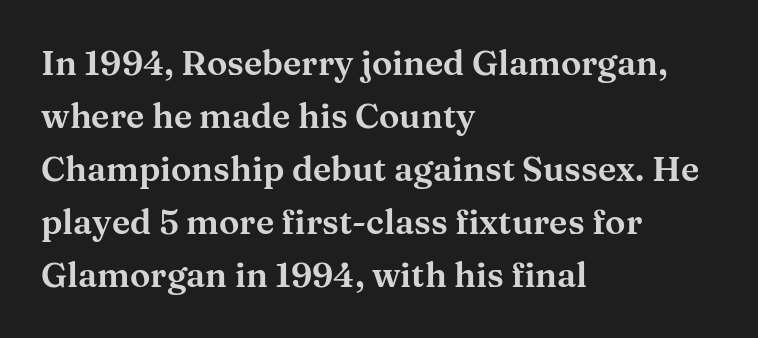
The image shows 34 px wide serif type, upright; set left-aligned, normal line spacing (1.56x), normal letter spacing, not underlined; medium stroke contrast and a medium x-height.
